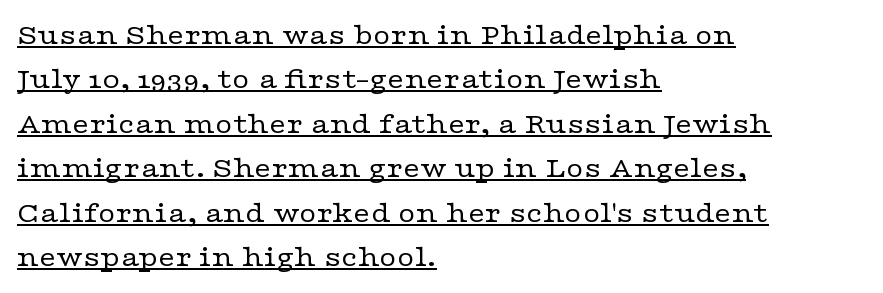
Q: Is the text bold? A: No.
Q: Is the text italic (slanted)? A: No, it is upright.
Q: Is the typeface a serif or a sans-serif typeface? A: Serif.
Q: Is the text underlined? A: Yes.
Q: How is the paragraph aligned? A: Left-aligned.
Q: Is the spacing between letters normal or unusually wide? A: Normal.
Q: Is the spacing between lines tight, normal or loose? A: Normal.
Q: Width (condensed, normal, or wide)? A: Wide.
Q: Stroke contrast? A: Low.
Q: x-height? A: Medium.
Q: Monospaced? A: No.
